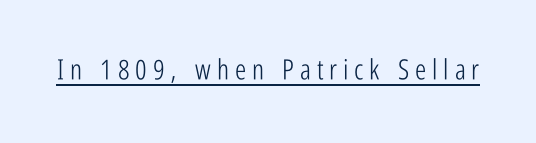
Q: Is the text bold? A: No.
Q: Is the text italic (slanted)? A: No, it is upright.
Q: Is the typeface a serif or a sans-serif typeface? A: Sans-serif.
Q: Is the text underlined? A: Yes.
Q: Is the spacing between letters normal or unusually wide? A: Unusually wide.
Q: Width (condensed, normal, or wide)? A: Condensed.
Q: Stroke contrast? A: Low.
Q: x-height? A: Medium.
Q: Monospaced? A: No.
